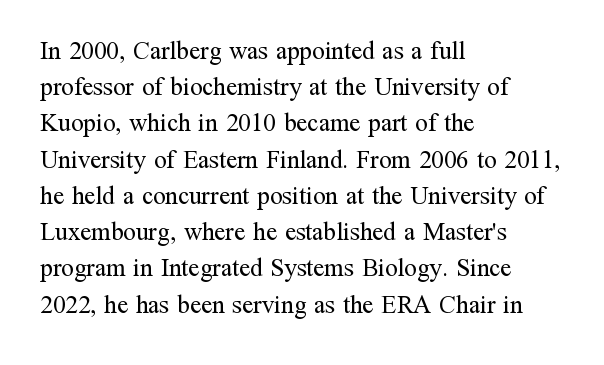
The cut favours lightness, reaching ordinary text weight at its darkest. Left-aligned paragraph, ragged on the right. There is no visible air inserted between adjacent glyphs. Has an underline been added? It has not. Upright lettering throughout. Leading matches the norm, producing a regular column.
